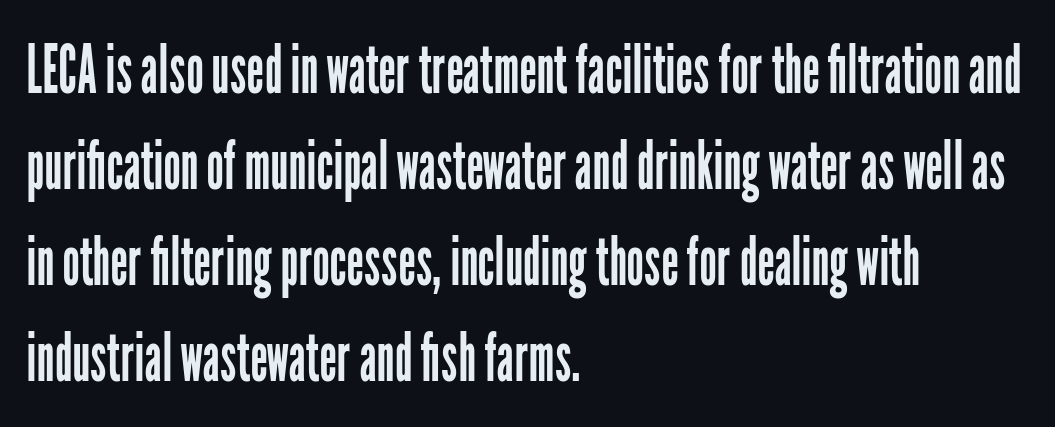
This sample uses an upright cut, with every glyph sitting square on the baseline. Bold? No — there's no thickening of the strokes. The zone under the glyphs is completely vacant. The type is set solid horizontally, with unmodified tracking. In terms of letterform style, serifs are entirely absent. Does the leading feel generous? No, just average.
